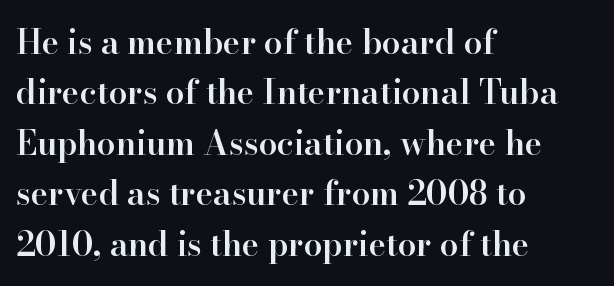
Does the leading feel generous? No, just average. Old-style or modern, the face here clearly has serifs. The baseline area is clear. The rendering uses natural spacing where letterforms have individual widths. Compared with an ordinary text face, these strokes are moderately heavier — a semibold. Casual observation: everything's shoved over to the left.
